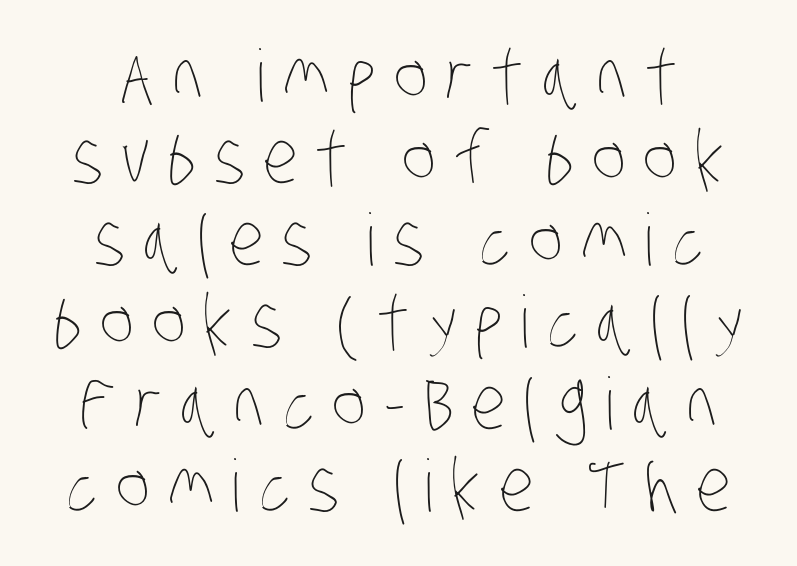
On a weight scale, this lands at 450 or below. Letter spacing: wide. The space between consecutive lines is stingy. Here the designer chose a conventional face with non-uniform glyph widths. Check the space under the baseline: it is left empty.
